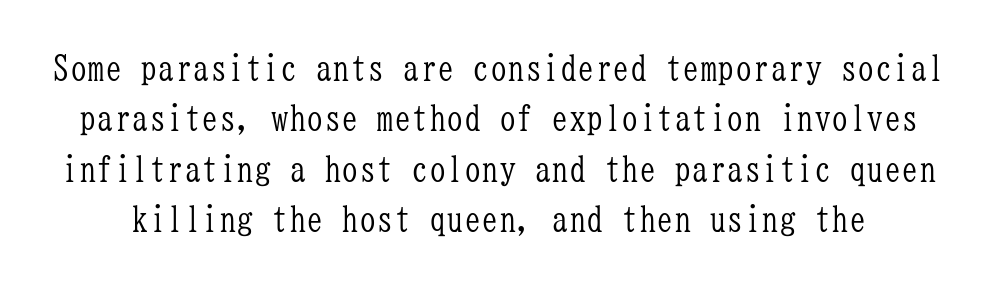
{"serif": "yes", "italic": "no", "bold": "no", "weight": "light", "width": "condensed", "stroke_contrast": "low", "x_height": "medium", "monospaced": "yes", "underline": "no", "line_spacing": "normal", "line_spacing_ratio": 1.44, "letter_spacing": "normal", "letter_spacing_em": 0.0, "glyph_px": 35}
